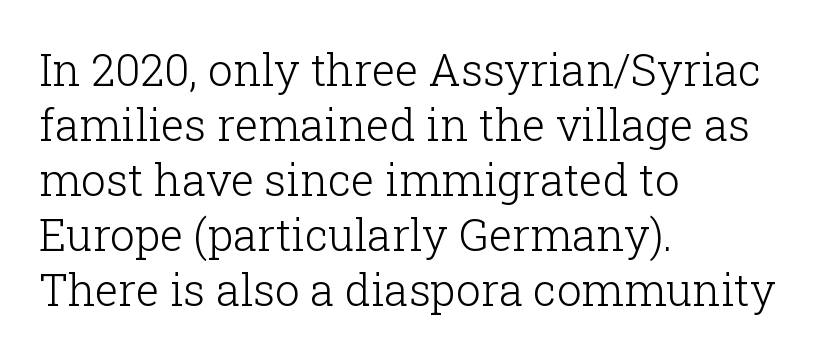
Are there feet on the stems? There are — it's a serif. Teacher's note: observe the even left margin — that is flush-left alignment. Vertical strokes here are truly vertical. The rows are spaced the way most documents space them. The words here are not underlined.
